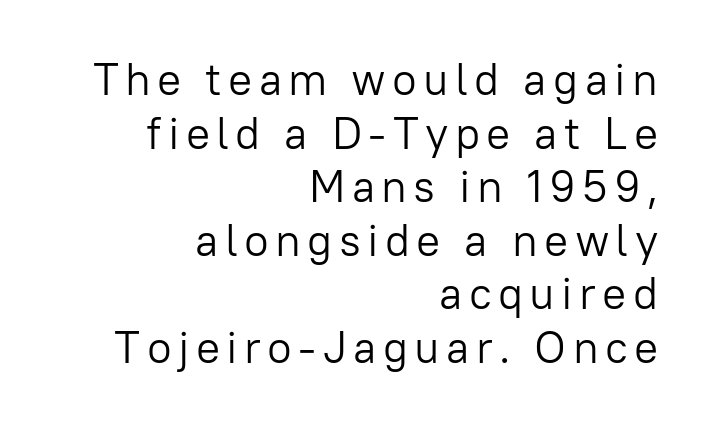
The image shows 45 px light sans-serif type, upright; set right-aligned, line spacing 1.19x, not underlined; low stroke contrast and a medium x-height.
